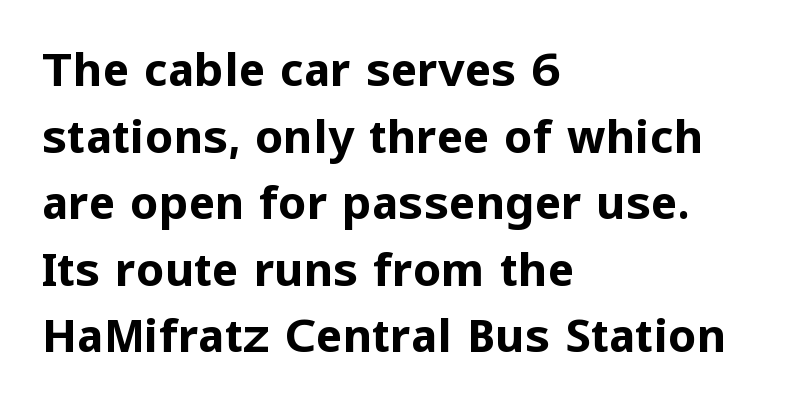
Q: Is the text bold? A: Yes.
Q: Is the text italic (slanted)? A: No, it is upright.
Q: Is the typeface a serif or a sans-serif typeface? A: Sans-serif.
Q: Is the text underlined? A: No.
Q: How is the paragraph aligned? A: Left-aligned.
Q: Is the spacing between letters normal or unusually wide? A: Normal.
Q: Is the spacing between lines tight, normal or loose? A: Normal.
Q: Width (condensed, normal, or wide)? A: Normal.
Q: Stroke contrast? A: Low.
Q: x-height? A: Medium.
Q: Monospaced? A: No.
